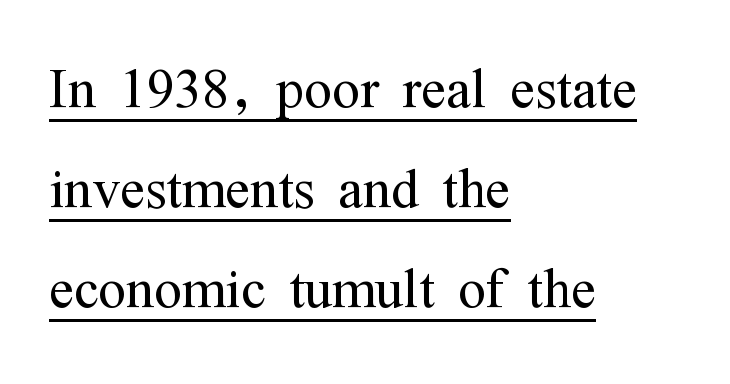
{"serif": "yes", "italic": "no", "bold": "no", "weight": "light", "width": "condensed", "stroke_contrast": "medium", "x_height": "medium", "monospaced": "no", "underline": "yes", "align": "left", "line_spacing": "normal", "line_spacing_ratio": 1.37, "letter_spacing": "normal", "letter_spacing_em": 0.0, "glyph_px": 73}
